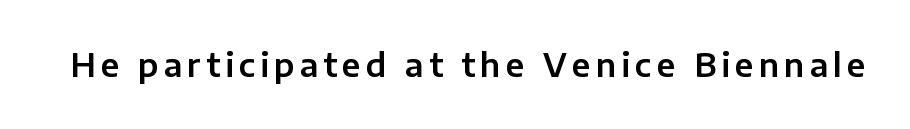
{"serif": "no", "italic": "no", "width": "normal", "stroke_contrast": "low", "x_height": "medium", "monospaced": "no", "underline": "no", "glyph_px": 32}
